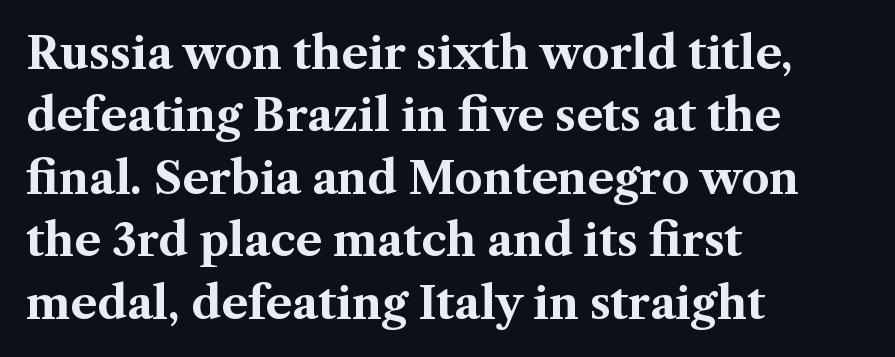
The image shows 44 px bold serif type, upright; set left-aligned, normal line spacing (1.42x), normal letter spacing, not underlined; medium stroke contrast and a medium x-height.
